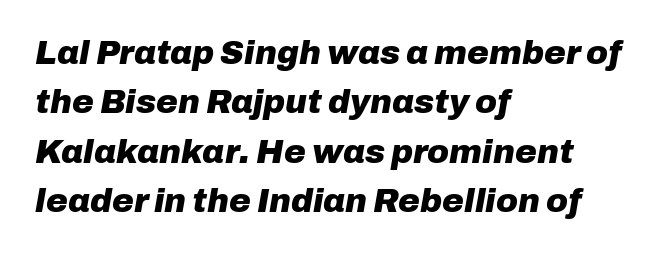
{"italic": "yes", "lean": "right", "slant_degrees": 10, "bold": "yes", "weight": "heavy", "width": "normal", "stroke_contrast": "low", "x_height": "medium", "monospaced": "no", "underline": "no", "align": "left", "line_spacing": "normal", "line_spacing_ratio": 1.5, "letter_spacing": "normal", "letter_spacing_em": 0.0, "glyph_px": 33}
